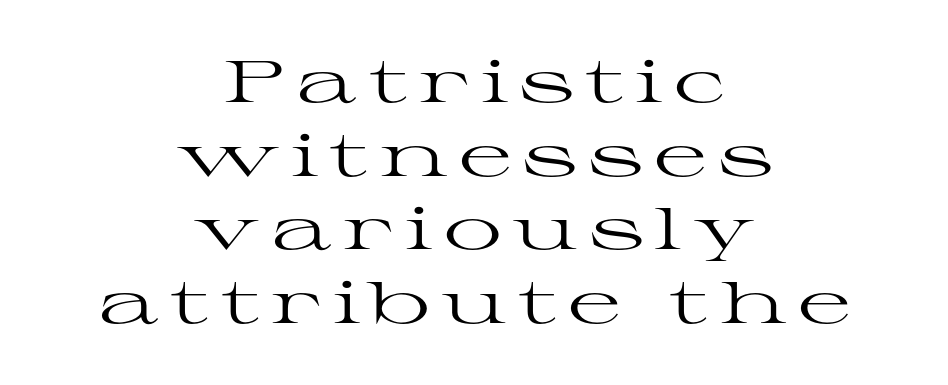
How would I describe the line gaps? Plain and ordinary. Note: serifs present on the glyphs. Note the varied advance widths — an 'i' is clearly narrower than an 'm'. A light-to-regular cut is what we see here. Posture: straight, roman, zero tilt.
